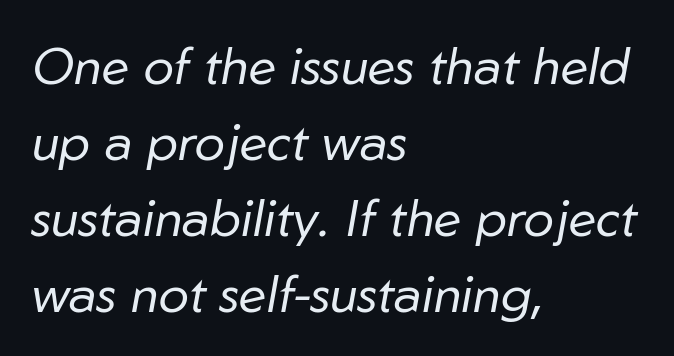
Q: Is the text bold? A: No.
Q: Is the text italic (slanted)? A: Yes, it leans right by about 10 degrees.
Q: Is the text underlined? A: No.
Q: How is the paragraph aligned? A: Left-aligned.
Q: Is the spacing between letters normal or unusually wide? A: Normal.
Q: Is the spacing between lines tight, normal or loose? A: Normal.
Q: Width (condensed, normal, or wide)? A: Normal.
Q: Stroke contrast? A: Low.
Q: x-height? A: Medium.
Q: Monospaced? A: No.
